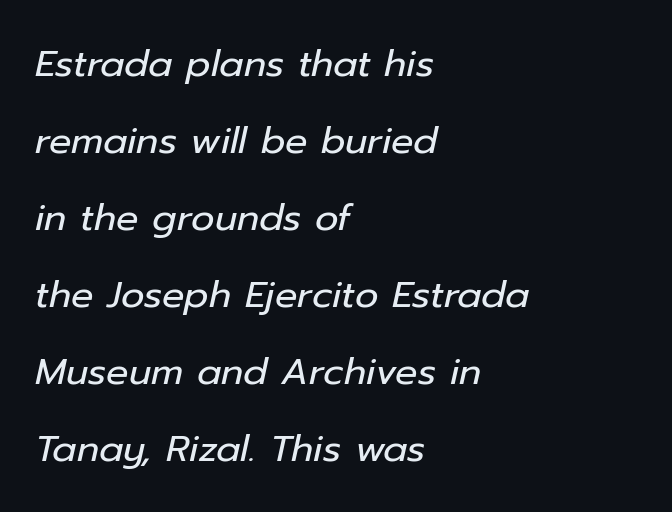
{"italic": "yes", "lean": "right", "slant_degrees": 12, "bold": "no", "weight": "regular", "width": "normal", "stroke_contrast": "low", "x_height": "medium", "monospaced": "no", "underline": "no", "align": "left", "line_spacing": "loose", "line_spacing_ratio": 2.08, "letter_spacing": "normal", "letter_spacing_em": 0.0, "glyph_px": 37}
